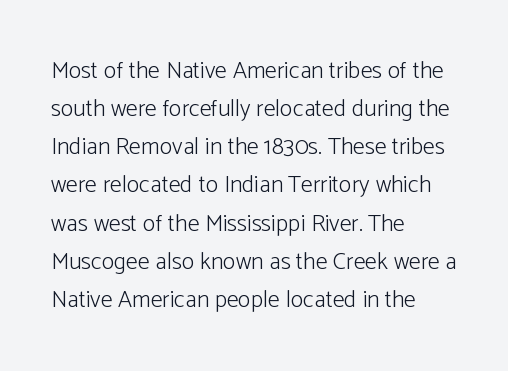
Is there much room between lines? A standard amount, neither cramped nor airy. A roman cut, with each character standing at attention. How are the letters spaced? Ordinarily, with no added tracking. This rendering features lettering with no underline. The paragraph shown leans on its left margin. The weight tops out at a normal text grade.
